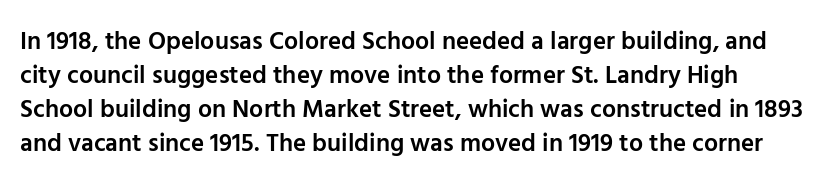
{"italic": "no", "bold": "semi", "underline": "no", "line_spacing": "normal", "line_spacing_ratio": 1.36, "letter_spacing": "normal", "letter_spacing_em": 0.0, "glyph_px": 25}
